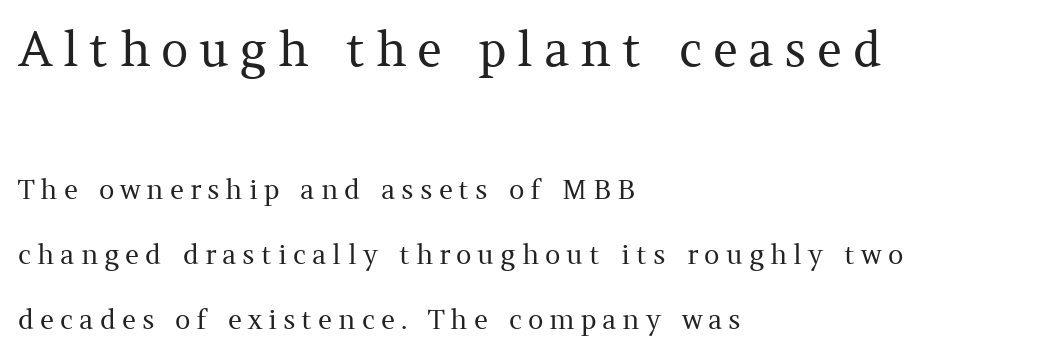
{"serif": "yes", "italic": "no", "bold": "no", "weight": "regular", "width": "normal", "stroke_contrast": "medium", "x_height": "medium", "monospaced": "no", "underline": "no", "align": "left", "line_spacing": "loose", "line_spacing_ratio": 2.41, "letter_spacing": "wide", "letter_spacing_em": 0.22, "larger_block": "first", "size_ratio": 1.78, "glyph_px": 48}
